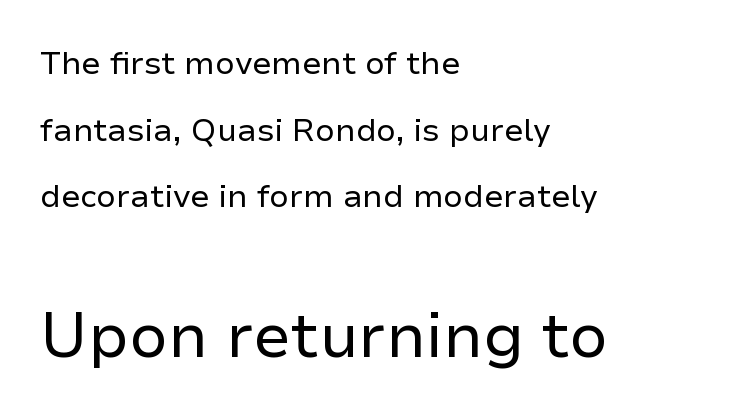
Q: Is the text bold? A: No.
Q: Is the text italic (slanted)? A: No, it is upright.
Q: Is the typeface a serif or a sans-serif typeface? A: Sans-serif.
Q: Is the text underlined? A: No.
Q: How is the paragraph aligned? A: Left-aligned.
Q: Is the spacing between letters normal or unusually wide? A: Normal.
Q: Is the spacing between lines tight, normal or loose? A: Loose.
Q: Which block of text is set in a larger size, the first (top) or the second (bottom)? A: The second (bottom) one.
Q: Width (condensed, normal, or wide)? A: Normal.
Q: Stroke contrast? A: Low.
Q: x-height? A: Medium.
Q: Monospaced? A: No.
